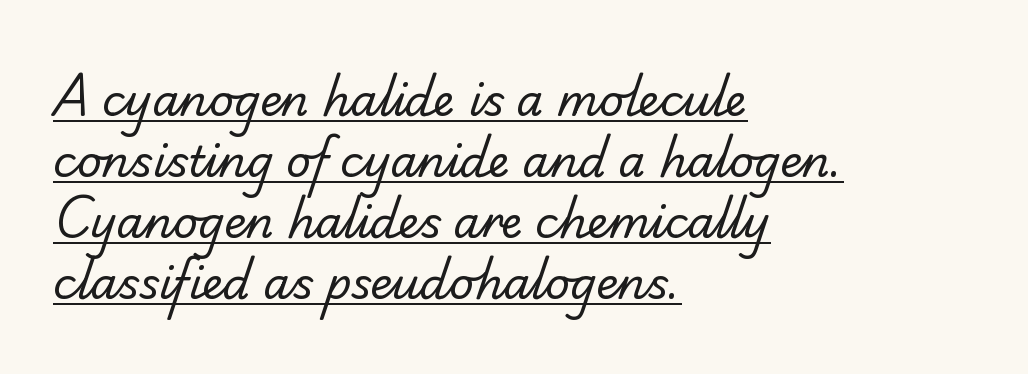
Compared with typical paragraphs, the rows here are spaced about the same. Look at the bottom of the vertical strokes: they flare into serifs here. Does a line run under the words? Yes, clearly. Horizontal alignment here is leftward, the default for most running prose. No extra tracking has been applied to these lines.
